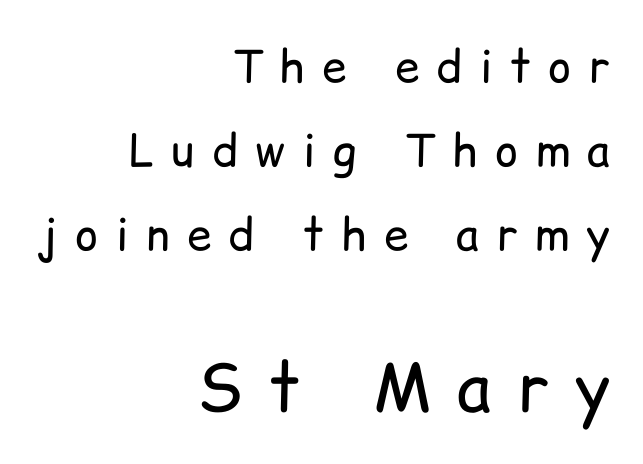
The image shows 66 px regular-weight sans-serif type, upright; set right-aligned, loose line spacing (1.91x), unusually wide letter spacing (+0.4 em), not underlined; the second (bottom) block is 1.5x larger; low stroke contrast and a medium x-height.
